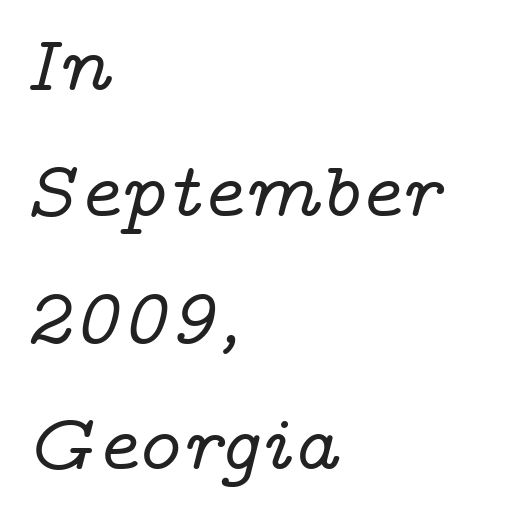
The image shows 79 px wide serif type, italic (leaning right); set left-aligned, normal line spacing (1.6x), normal letter spacing, not underlined; low stroke contrast and a medium x-height.
